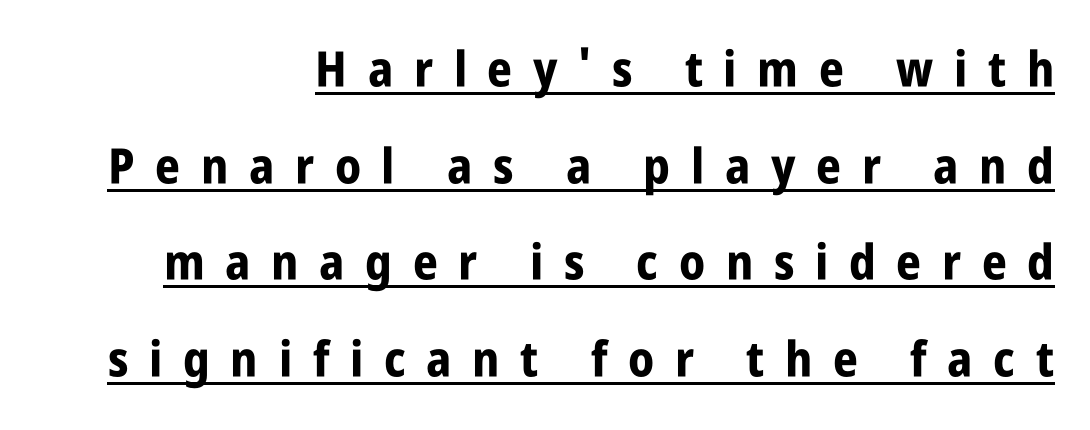
Q: Is the text bold? A: Yes.
Q: Is the text italic (slanted)? A: No, it is upright.
Q: Is the typeface a serif or a sans-serif typeface? A: Sans-serif.
Q: Is the text underlined? A: Yes.
Q: How is the paragraph aligned? A: Right-aligned.
Q: Is the spacing between letters normal or unusually wide? A: Unusually wide.
Q: Is the spacing between lines tight, normal or loose? A: Loose.
Q: Width (condensed, normal, or wide)? A: Condensed.
Q: Stroke contrast? A: Low.
Q: x-height? A: Large.
Q: Monospaced? A: No.
